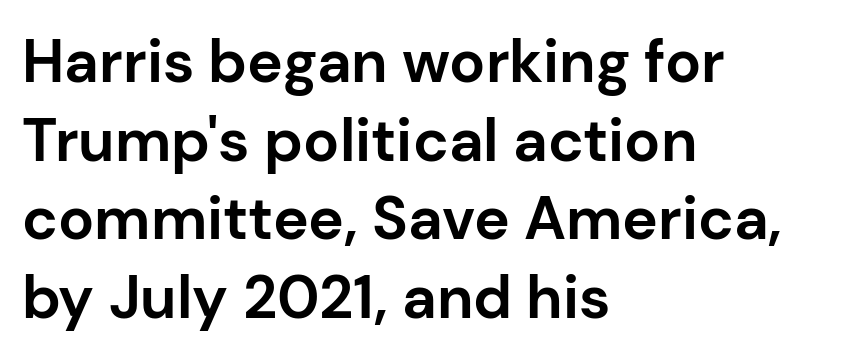
{"serif": "no", "italic": "no", "bold": "yes", "weight": "bold", "width": "normal", "stroke_contrast": "low", "x_height": "medium", "monospaced": "no", "underline": "no", "align": "left", "line_spacing": "normal", "line_spacing_ratio": 1.31, "letter_spacing": "normal", "letter_spacing_em": 0.0, "glyph_px": 60}
